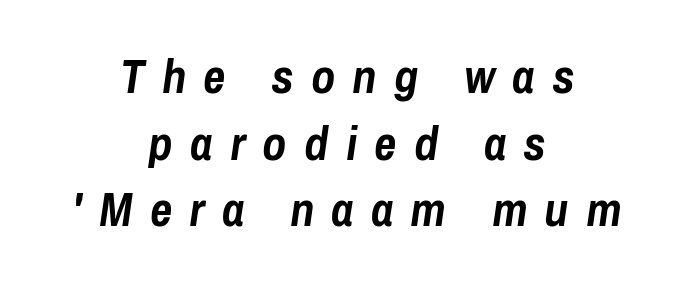
{"italic": "yes", "lean": "right", "slant_degrees": 8, "bold": "yes", "weight": "semibold", "width": "condensed", "stroke_contrast": "low", "x_height": "medium", "monospaced": "no", "underline": "no", "align": "center", "line_spacing": "normal", "line_spacing_ratio": 1.36, "letter_spacing": "wide", "letter_spacing_em": 0.35, "glyph_px": 49}
